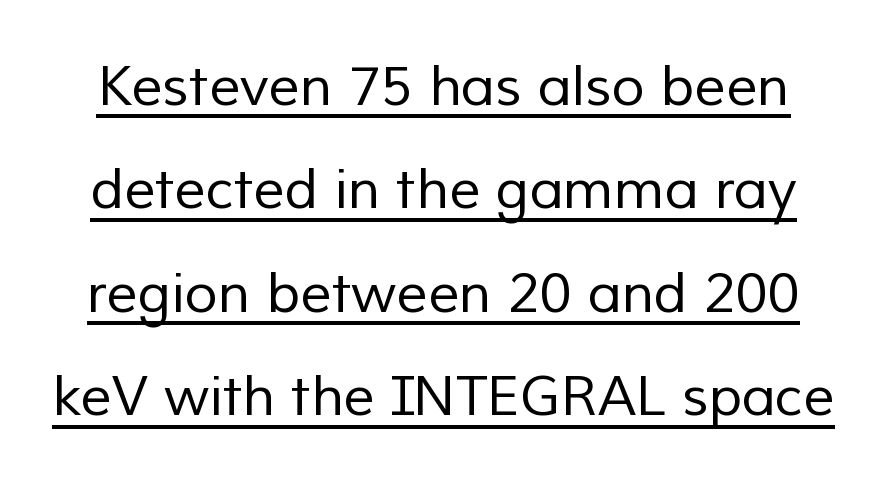
Q: Is the text bold? A: No.
Q: Is the typeface a serif or a sans-serif typeface? A: Sans-serif.
Q: Is the text underlined? A: Yes.
Q: Is the spacing between letters normal or unusually wide? A: Normal.
Q: Width (condensed, normal, or wide)? A: Normal.
Q: Stroke contrast? A: Low.
Q: x-height? A: Medium.
Q: Monospaced? A: No.
